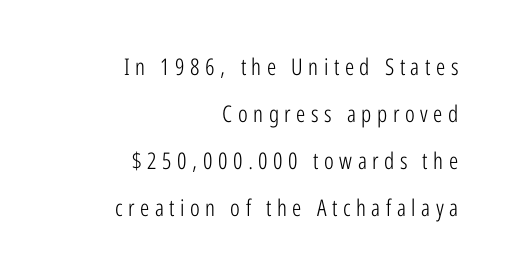
Q: Is the text bold? A: No.
Q: Is the text italic (slanted)? A: No, it is upright.
Q: Is the text underlined? A: No.
Q: How is the paragraph aligned? A: Right-aligned.
Q: Is the spacing between letters normal or unusually wide? A: Unusually wide.
Q: Is the spacing between lines tight, normal or loose? A: Loose.
